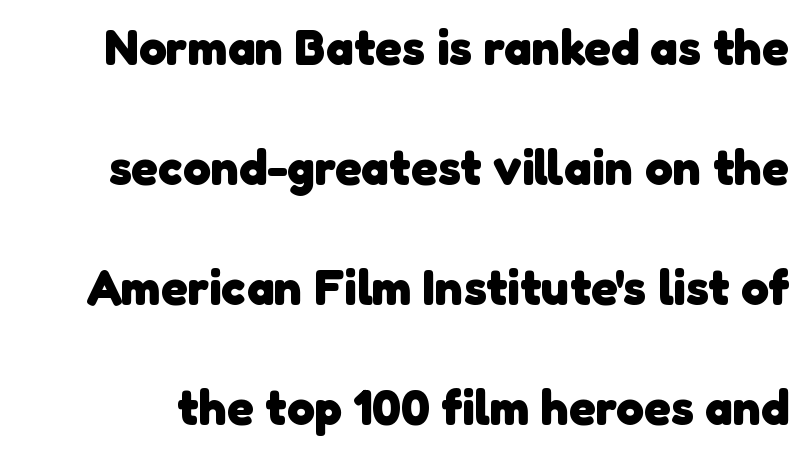
{"serif": "no", "bold": "yes", "weight": "heavy", "width": "normal", "stroke_contrast": "low", "x_height": "medium", "monospaced": "no", "underline": "no", "line_spacing": "loose", "line_spacing_ratio": 2.4, "letter_spacing": "normal", "letter_spacing_em": 0.0, "glyph_px": 50}
